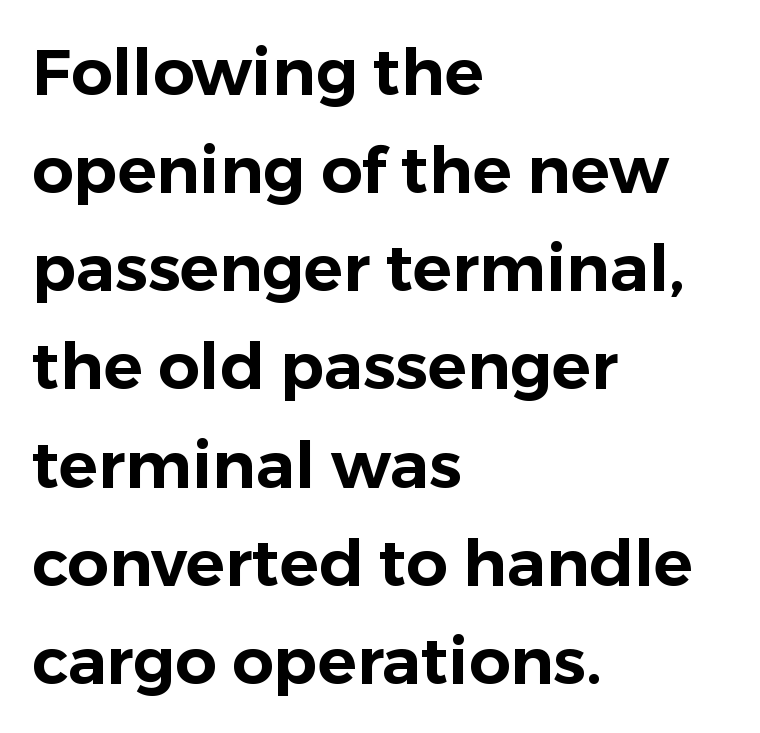
{"serif": "no", "italic": "no", "width": "normal", "stroke_contrast": "low", "x_height": "medium", "monospaced": "no", "underline": "no", "align": "left", "line_spacing": "normal", "line_spacing_ratio": 1.51, "letter_spacing": "normal", "letter_spacing_em": 0.0, "glyph_px": 65}
